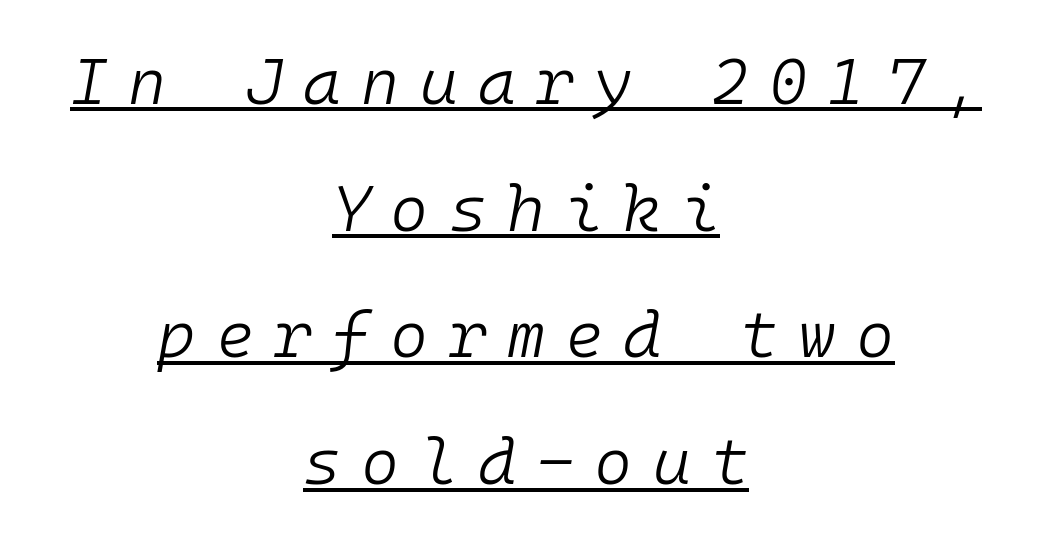
The image shows 65 px light type, italic (leaning right), monospaced; set centered, loose line spacing (1.95x), unusually wide letter spacing (+0.31 em), underlined; low stroke contrast and a medium x-height.
